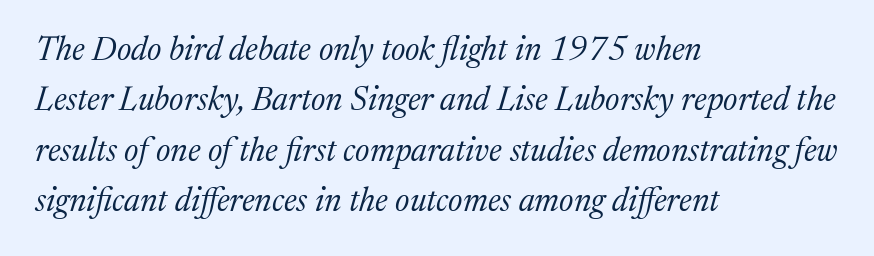
Students, observe: this is what conventionally led text looks like. Honestly, the letter spacing is just normal — you wouldn't notice it. The text carries the slant typical of an italic or oblique font. Here the designer chose a conventional face with non-uniform glyph widths.
